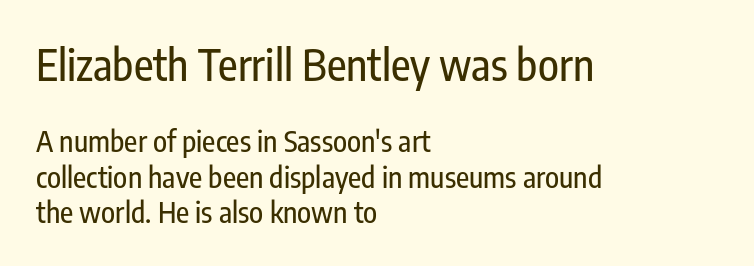
Q: Is the text italic (slanted)? A: No, it is upright.
Q: Is the typeface a serif or a sans-serif typeface? A: Sans-serif.
Q: Is the text underlined? A: No.
Q: How is the paragraph aligned? A: Left-aligned.
Q: Is the spacing between letters normal or unusually wide? A: Normal.
Q: Which block of text is set in a larger size, the first (top) or the second (bottom)? A: The first (top) one.
Q: Width (condensed, normal, or wide)? A: Condensed.
Q: Stroke contrast? A: Low.
Q: x-height? A: Medium.
Q: Monospaced? A: No.
